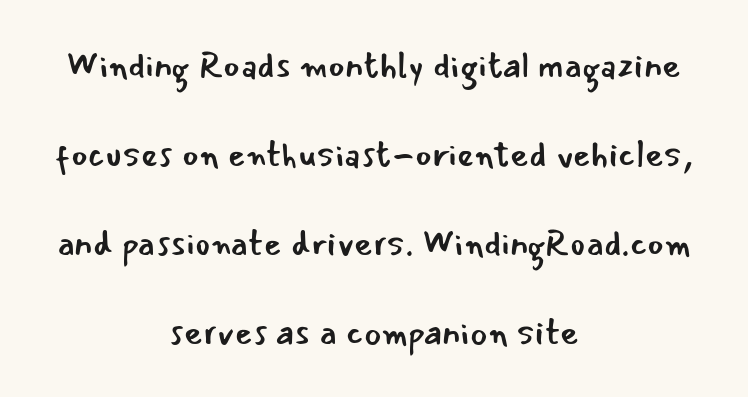
Q: Is the text bold? A: No.
Q: Is the text italic (slanted)? A: No, it is upright.
Q: Is the typeface a serif or a sans-serif typeface? A: Sans-serif.
Q: Is the text underlined? A: No.
Q: How is the paragraph aligned? A: Centered.
Q: Is the spacing between letters normal or unusually wide? A: Normal.
Q: Is the spacing between lines tight, normal or loose? A: Loose.
Q: Width (condensed, normal, or wide)? A: Normal.
Q: Stroke contrast? A: Low.
Q: x-height? A: Small.
Q: Monospaced? A: No.
